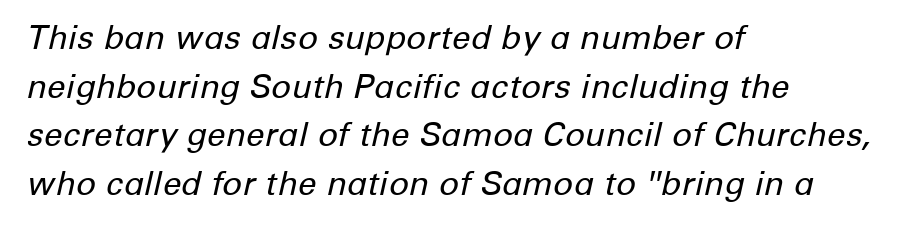
Character widths vary here, with narrow letters taking less room than wide ones. Compared with typical paragraphs, the rows here are spaced about the same. The rag falls on the right side of this text block. Weight: regular or lighter. The string is rendered with underlining switched off. You could call the tracking neutral — neither tight nor loose.
